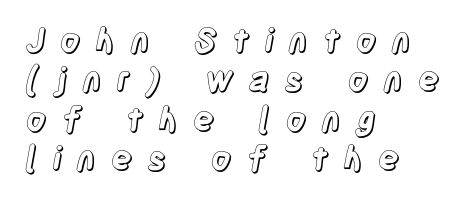
Clear beneath every line of the passage. Proportional: the letters do not fall into vertical columns. This rendering widens character spacing well past its baseline value. Every row of glyphs begins at an identical x-position on the left.
